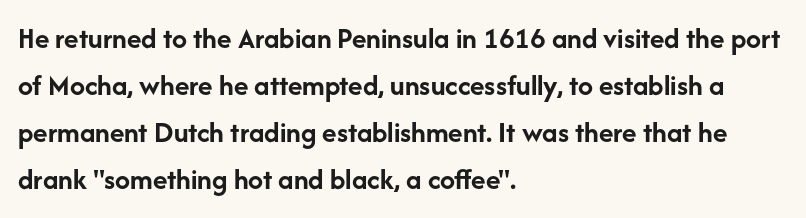
Q: Is the text bold? A: Yes.
Q: Is the text italic (slanted)? A: No, it is upright.
Q: Is the typeface a serif or a sans-serif typeface? A: Sans-serif.
Q: Is the text underlined? A: No.
Q: How is the paragraph aligned? A: Left-aligned.
Q: Is the spacing between letters normal or unusually wide? A: Normal.
Q: Is the spacing between lines tight, normal or loose? A: Normal.
Q: Width (condensed, normal, or wide)? A: Normal.
Q: Stroke contrast? A: Low.
Q: x-height? A: Medium.
Q: Monospaced? A: No.
